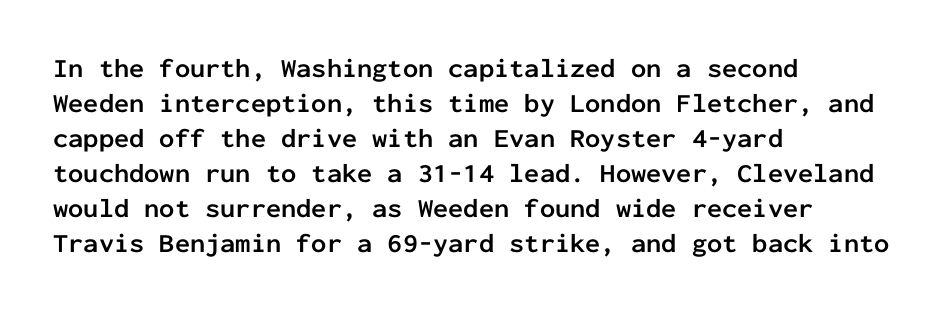
The image shows 27 px bold type, upright; set left-aligned, normal line spacing (1.3x), normal letter spacing, not underlined.
